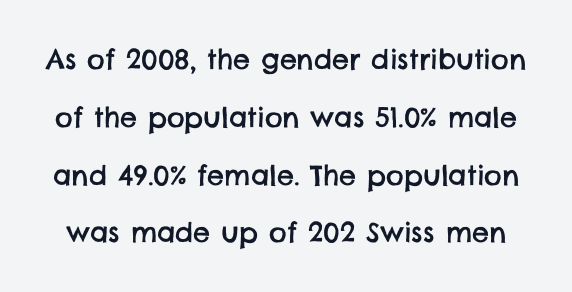
This block would shrink considerably if given ordinary leading; it's expanded now. Compared with typical body copy, the letter spacing here is the same. Letters rest on an invisible, unmarked baseline.
